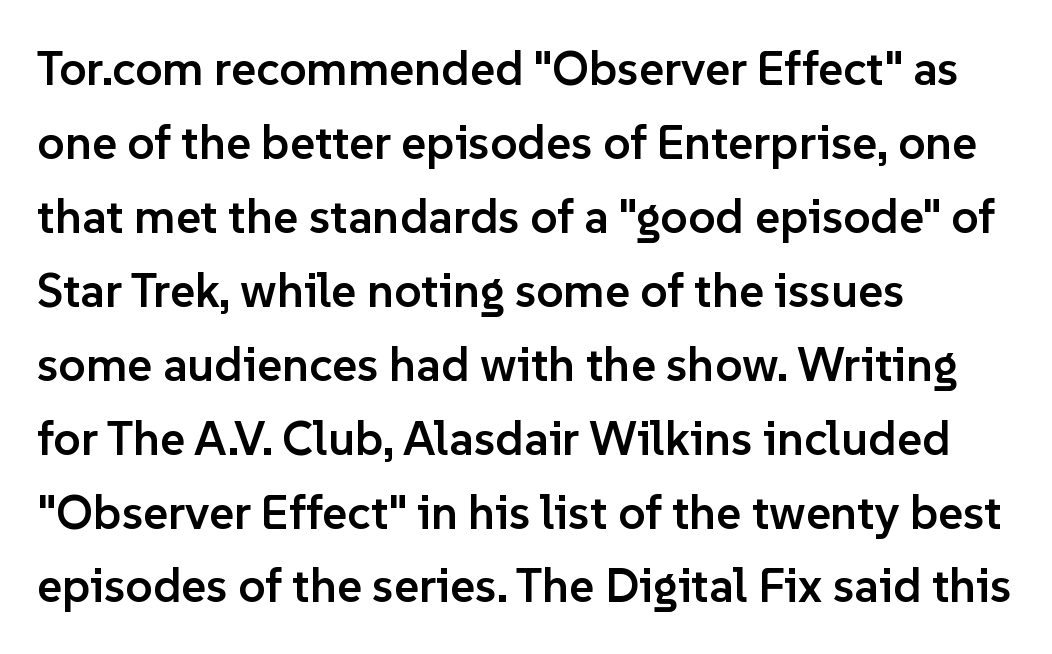
{"serif": "no", "italic": "no", "bold": "semi", "weight": "semibold", "width": "normal", "stroke_contrast": "low", "x_height": "medium", "monospaced": "no", "underline": "no", "align": "left", "line_spacing": "normal", "line_spacing_ratio": 1.54, "letter_spacing": "normal", "letter_spacing_em": 0.0, "glyph_px": 48}
